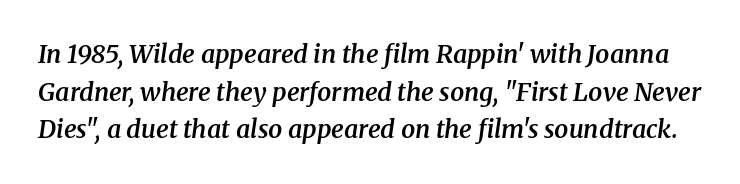
The image shows 25 px text type, italic (leaning right); set normal line spacing (1.51x), normal letter spacing, not underlined.
